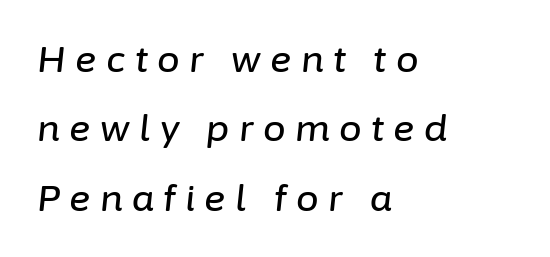
{"italic": "yes", "lean": "right", "slant_degrees": 6, "width": "normal", "stroke_contrast": "low", "x_height": "medium", "monospaced": "no", "underline": "no", "align": "left", "line_spacing": "loose", "line_spacing_ratio": 1.93, "letter_spacing": "wide", "letter_spacing_em": 0.26, "glyph_px": 36}
